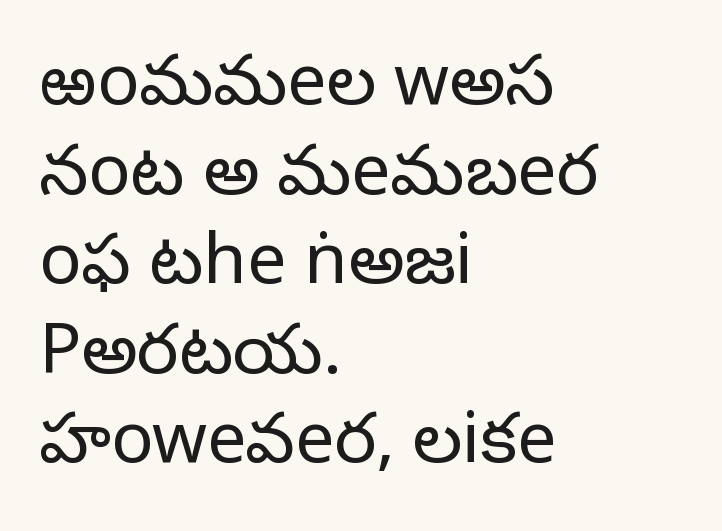
Q: Is the text bold? A: No.
Q: Is the text italic (slanted)? A: No, it is upright.
Q: Is the typeface a serif or a sans-serif typeface? A: Sans-serif.
Q: Is the text underlined? A: No.
Q: How is the paragraph aligned? A: Left-aligned.
Q: Is the spacing between letters normal or unusually wide? A: Normal.
Q: Is the spacing between lines tight, normal or loose? A: Normal.
Q: Width (condensed, normal, or wide)? A: Normal.
Q: Stroke contrast? A: Low.
Q: x-height? A: Medium.
Q: Monospaced? A: No.
